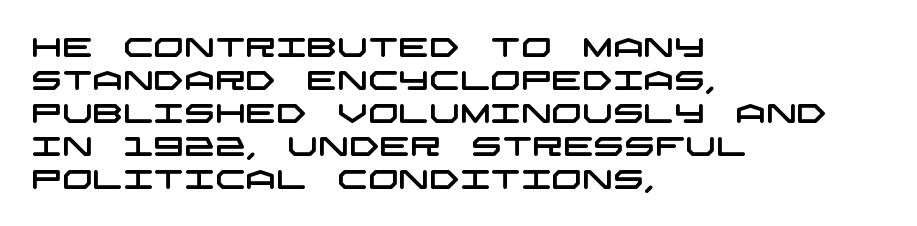
{"underline": "no", "align": "left", "line_spacing_ratio": 1.22, "letter_spacing": "normal", "letter_spacing_em": 0.0, "glyph_px": 27}
